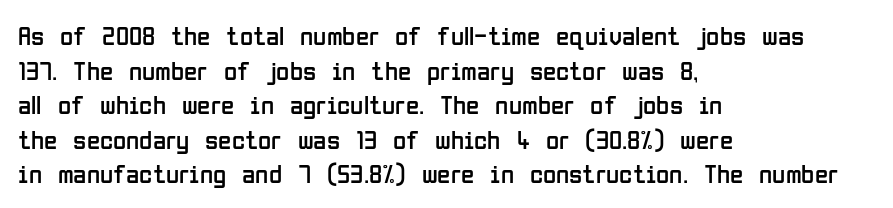
The block of text has a typical density, with ordinary space between rows. Which margin do the lines hug? The left one — the right edge is uneven. The space directly below the letters is spotless. This is the regular roman posture of the typeface. Does extra space separate the letters? No, they use regular spacing.
